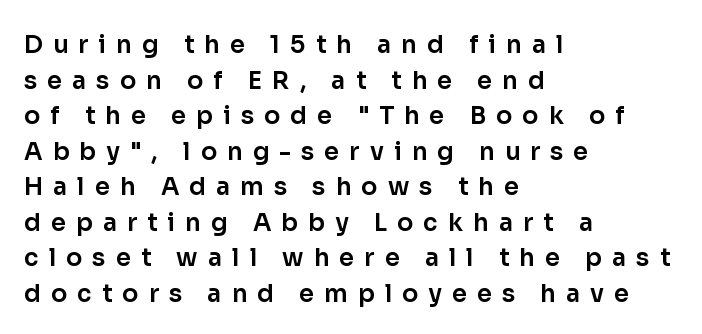
Unlike italic type, these characters show no tilt at all. Rows of type keep a routine distance in the vertical direction. Reading down the block, your eye returns to a fixed left position each line. The passage shown is not underscored anywhere. Someone cranked the tracking dial way up on this one.
